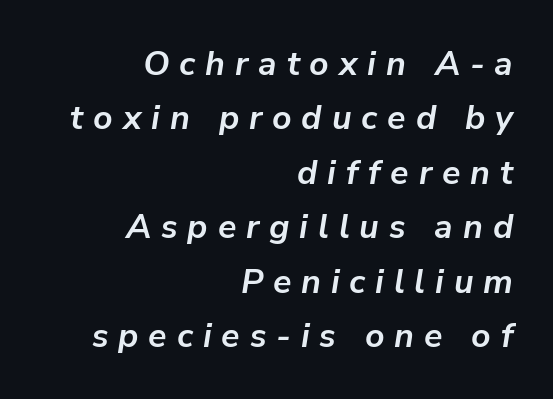
Compared with typical body copy, the letter spacing here is much looser. No word sits above an underline. This rendering uses right alignment, leaving the left contour irregular. The rows are spaced the way most documents space them. This sample has the flowing, uneven cadence of proportional lettering. Every letter is thick-stroked: bold, no question.
